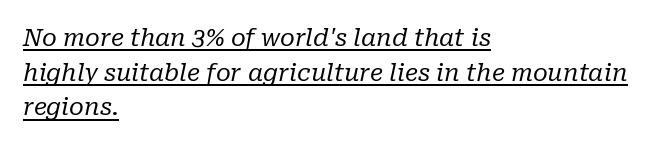
The image shows 24 px text type, italic (leaning right); set left-aligned, normal line spacing (1.44x), normal letter spacing, underlined.
